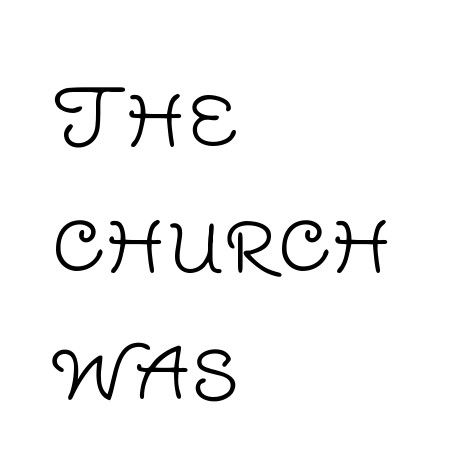
Q: Is the text bold? A: No.
Q: Is the text italic (slanted)? A: Yes.
Q: Is the typeface a serif or a sans-serif typeface? A: Sans-serif.
Q: Is the text underlined? A: No.
Q: How is the paragraph aligned? A: Left-aligned.
Q: Is the spacing between letters normal or unusually wide? A: Normal.
Q: Is the spacing between lines tight, normal or loose? A: Normal.
Q: Width (condensed, normal, or wide)? A: Normal.
Q: Stroke contrast? A: Low.
Q: x-height? A: Large.
Q: Monospaced? A: No.
